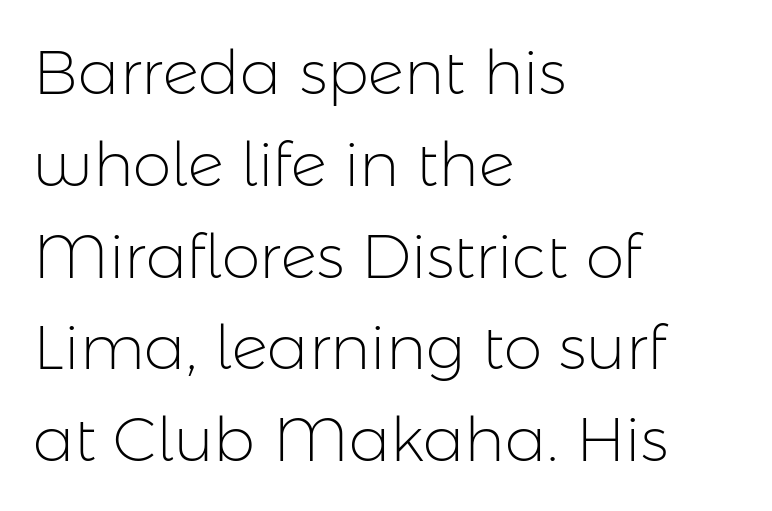
{"serif": "no", "italic": "no", "bold": "no", "weight": "light", "width": "normal", "stroke_contrast": "low", "x_height": "medium", "monospaced": "no", "underline": "no", "align": "left", "line_spacing": "normal", "line_spacing_ratio": 1.48, "letter_spacing": "normal", "letter_spacing_em": 0.0, "glyph_px": 62}
